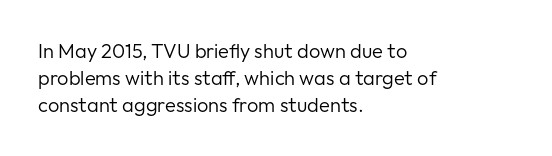
The image shows 20 px text type, upright; set left-aligned, normal line spacing (1.35x), normal letter spacing, not underlined.
